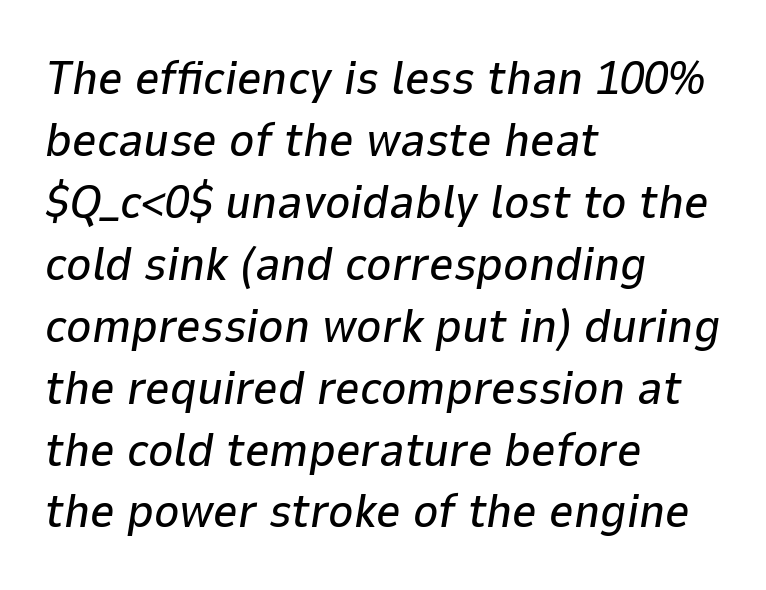
{"italic": "yes", "lean": "right", "slant_degrees": 9, "width": "normal", "stroke_contrast": "low", "x_height": "medium", "monospaced": "no", "underline": "no", "align": "left", "line_spacing": "normal", "line_spacing_ratio": 1.29, "letter_spacing": "normal", "letter_spacing_em": 0.0, "glyph_px": 48}
